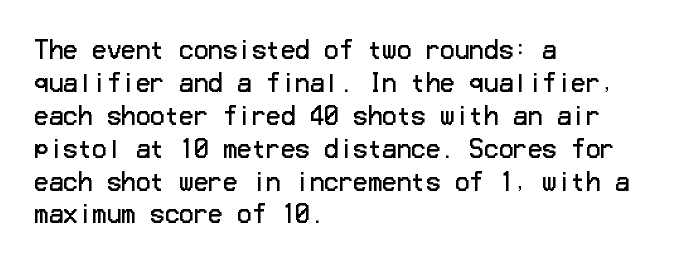
Q: Is the text bold? A: No.
Q: Is the text italic (slanted)? A: No, it is upright.
Q: Is the text underlined? A: No.
Q: How is the paragraph aligned? A: Left-aligned.
Q: Is the spacing between letters normal or unusually wide? A: Normal.
Q: Is the spacing between lines tight, normal or loose? A: Normal.
